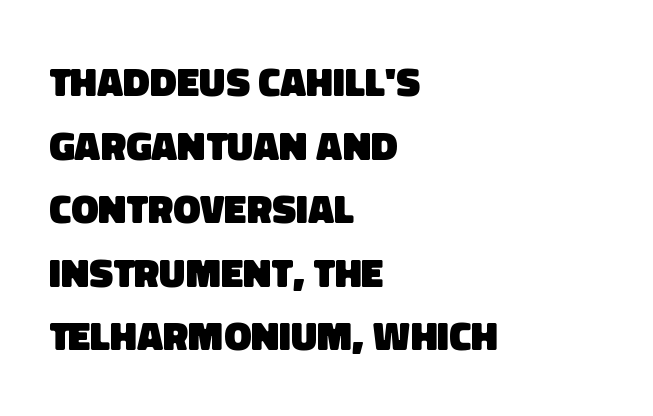
Rule under the text: the space is simply empty. You could not count columns in this text — the font is proportionally spaced. I'd describe the lettering as bold — thick and assertive. In CSS terms this would be text-align: left.
